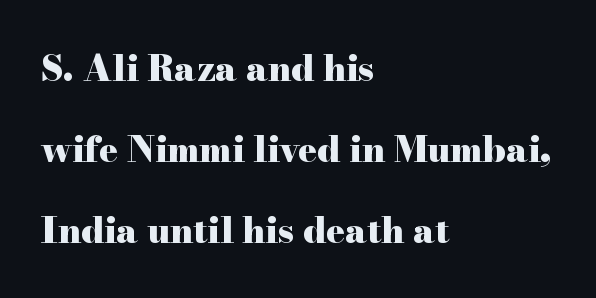
The image shows 35 px heavy, wide serif type, upright; set left-aligned, loose line spacing (2.31x), normal letter spacing, not underlined; high stroke contrast and a small x-height.
